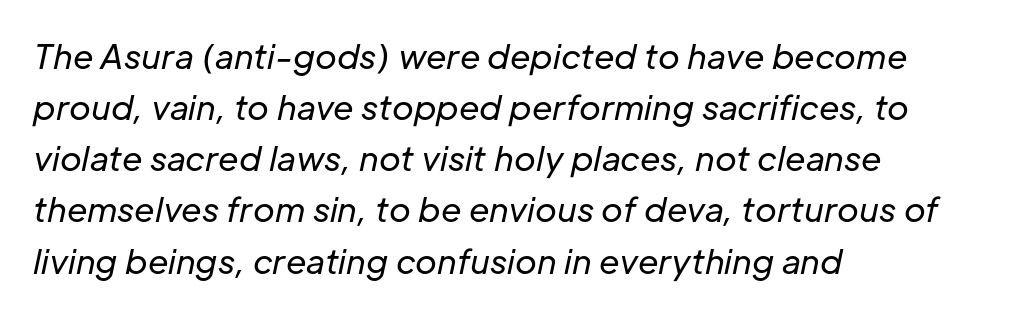
Q: Is the text bold? A: No.
Q: Is the text italic (slanted)? A: Yes, it leans right by about 12 degrees.
Q: Is the text underlined? A: No.
Q: How is the paragraph aligned? A: Left-aligned.
Q: Is the spacing between letters normal or unusually wide? A: Normal.
Q: Is the spacing between lines tight, normal or loose? A: Normal.
Q: Width (condensed, normal, or wide)? A: Normal.
Q: Stroke contrast? A: Low.
Q: x-height? A: Medium.
Q: Monospaced? A: No.
